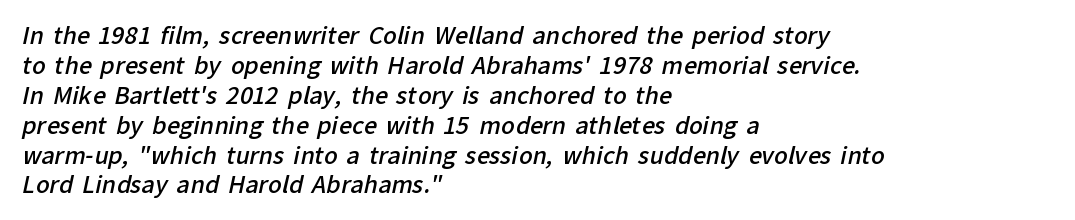
{"bold": "semi", "underline": "no", "align": "left", "line_spacing": "normal", "line_spacing_ratio": 1.3, "letter_spacing": "normal", "letter_spacing_em": 0.0, "glyph_px": 23}
